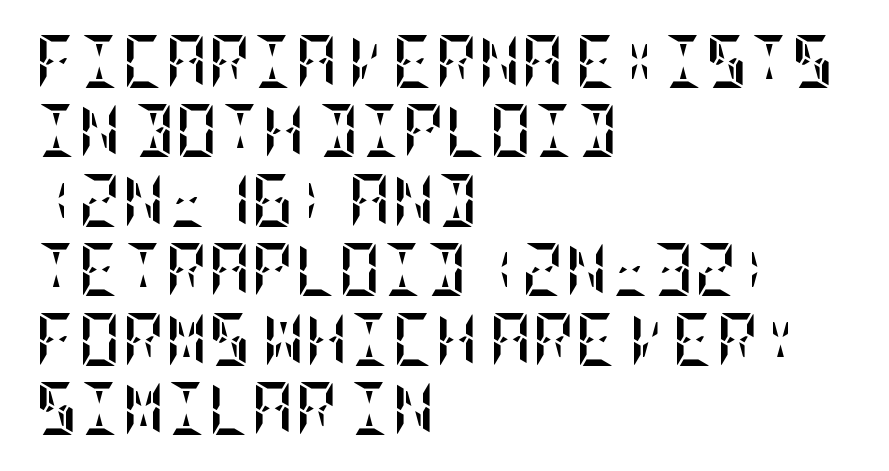
{"italic": "no", "bold": "yes", "weight": "semibold", "width": "condensed", "stroke_contrast": "low", "x_height": "large", "underline": "no", "align": "left", "line_spacing": "normal", "line_spacing_ratio": 1.31, "letter_spacing": "normal", "letter_spacing_em": 0.0, "glyph_px": 53}
